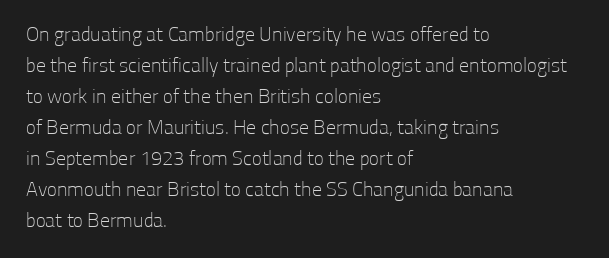
The image shows 20 px text type, upright; set left-aligned, normal line spacing (1.55x), normal letter spacing, not underlined.
